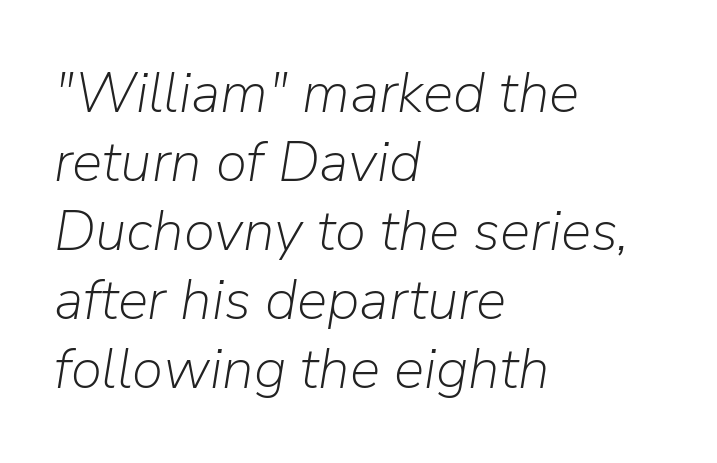
Q: Is the text bold? A: No.
Q: Is the text italic (slanted)? A: Yes, it leans right by about 9 degrees.
Q: Is the text underlined? A: No.
Q: How is the paragraph aligned? A: Left-aligned.
Q: Is the spacing between letters normal or unusually wide? A: Normal.
Q: Width (condensed, normal, or wide)? A: Normal.
Q: Stroke contrast? A: Low.
Q: x-height? A: Medium.
Q: Monospaced? A: No.
